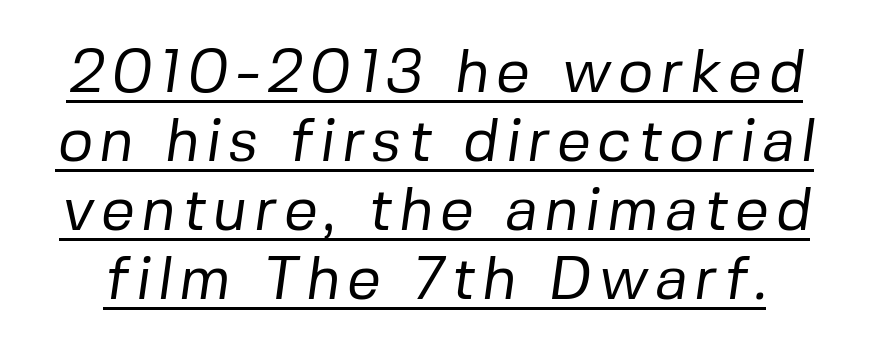
The image shows 60 px regular-weight sans-serif type; set tight line spacing (1.15x), underlined; low stroke contrast and a medium x-height.
